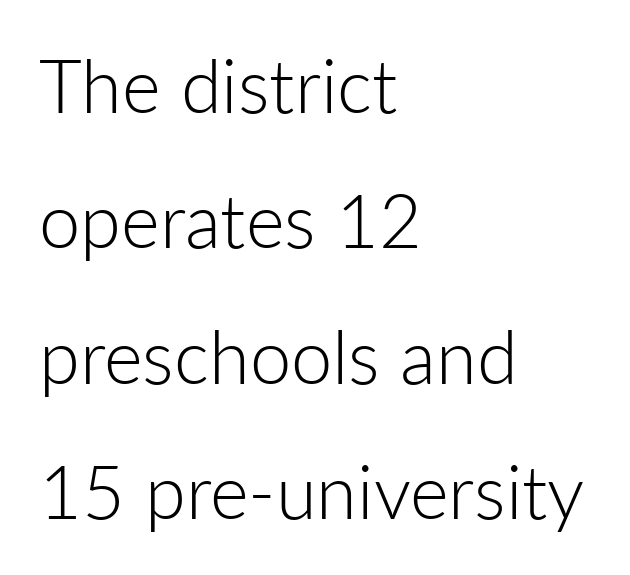
The image shows 74 px light sans-serif type, upright; set left-aligned, line spacing 1.83x, normal letter spacing, not underlined; low stroke contrast and a medium x-height.
